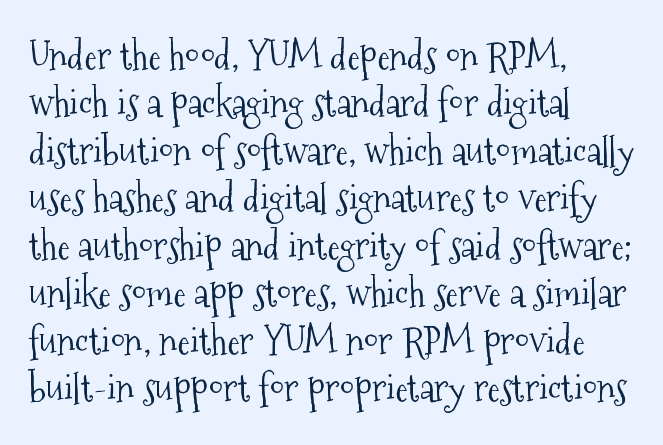
Q: Is the text bold? A: No.
Q: Is the text italic (slanted)? A: No, it is upright.
Q: Is the typeface a serif or a sans-serif typeface? A: Serif.
Q: Is the text underlined? A: No.
Q: How is the paragraph aligned? A: Left-aligned.
Q: Is the spacing between letters normal or unusually wide? A: Normal.
Q: Is the spacing between lines tight, normal or loose? A: Normal.
Q: Width (condensed, normal, or wide)? A: Condensed.
Q: Stroke contrast? A: Medium.
Q: x-height? A: Medium.
Q: Monospaced? A: No.
